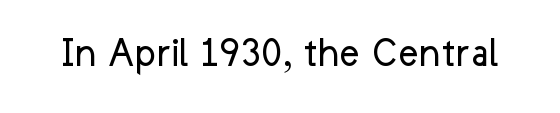
Q: Is the text bold? A: No.
Q: Is the text italic (slanted)? A: No, it is upright.
Q: Is the typeface a serif or a sans-serif typeface? A: Sans-serif.
Q: Is the text underlined? A: No.
Q: Is the spacing between letters normal or unusually wide? A: Normal.
Q: Width (condensed, normal, or wide)? A: Normal.
Q: Stroke contrast? A: Low.
Q: x-height? A: Medium.
Q: Monospaced? A: No.
